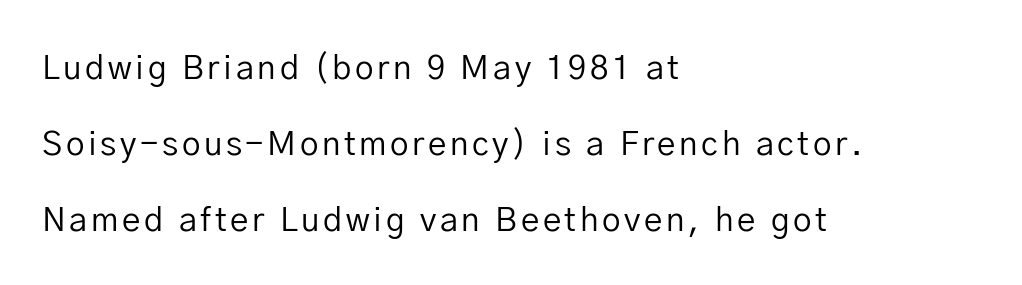
The image shows 33 px regular-weight sans-serif type, upright; set left-aligned, loose line spacing (2.31x), not underlined; low stroke contrast and a medium x-height.
